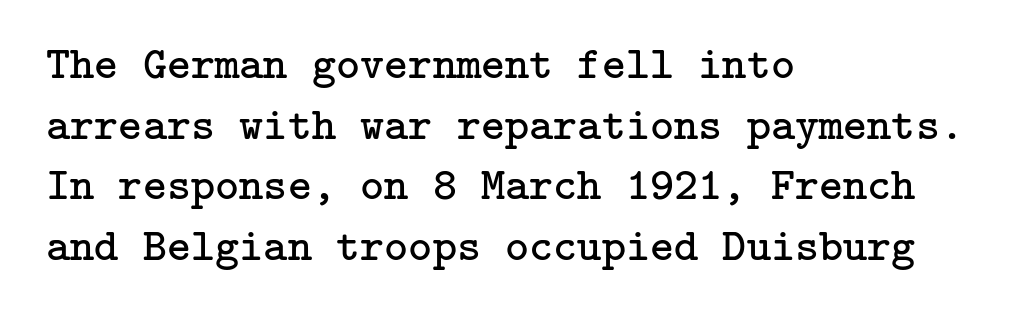
{"serif": "yes", "italic": "no", "bold": "no", "weight": "regular", "width": "normal", "stroke_contrast": "low", "x_height": "medium", "underline": "no", "align": "left", "line_spacing": "normal", "line_spacing_ratio": 1.32, "letter_spacing": "normal", "letter_spacing_em": 0.0, "glyph_px": 46}
